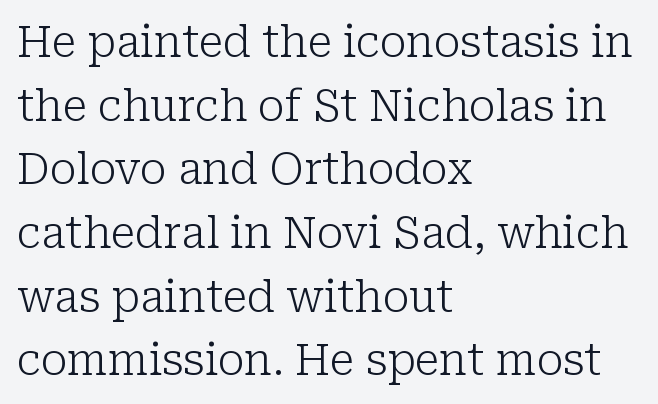
{"serif": "yes", "italic": "no", "bold": "no", "weight": "light", "width": "normal", "stroke_contrast": "low", "x_height": "medium", "monospaced": "no", "underline": "no", "align": "left", "line_spacing": "normal", "line_spacing_ratio": 1.48, "letter_spacing": "normal", "letter_spacing_em": 0.0, "glyph_px": 43}
